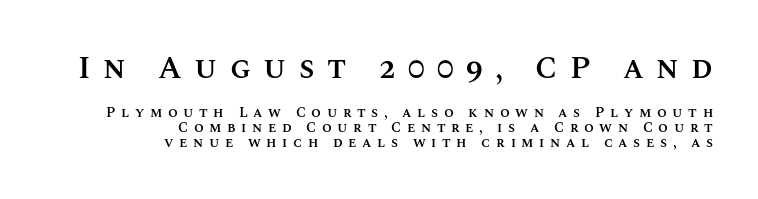
{"italic": "no", "bold": "semi", "weight": "semibold", "width": "normal", "stroke_contrast": "medium", "x_height": "large", "monospaced": "no", "underline": "no", "align": "right", "line_spacing": "tight", "line_spacing_ratio": 1.05, "letter_spacing": "wide", "letter_spacing_em": 0.4, "larger_block": "first", "size_ratio": 2.21, "glyph_px": 31}
